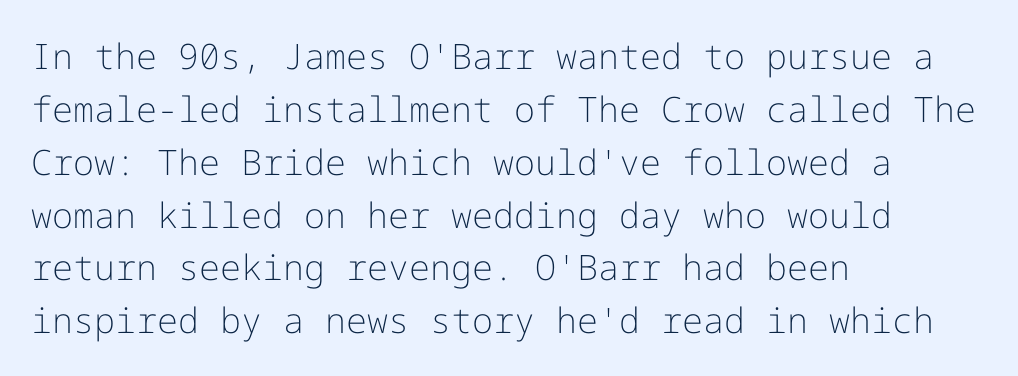
The image shows 35 px light sans-serif type, upright; set left-aligned, normal line spacing (1.51x), normal letter spacing, not underlined; low stroke contrast and a medium x-height.
